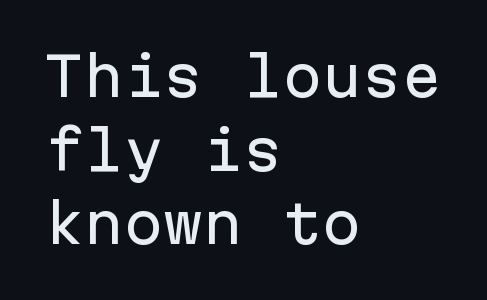
This rendering employs a face without finishing strokes, i.e., a sans-serif. Italic: no, the glyphs are upright roman. The words here are not underlined. Between one letter and the next there's only the usual sliver of space. Here the designer chose a console-style face with uniform glyph widths.
